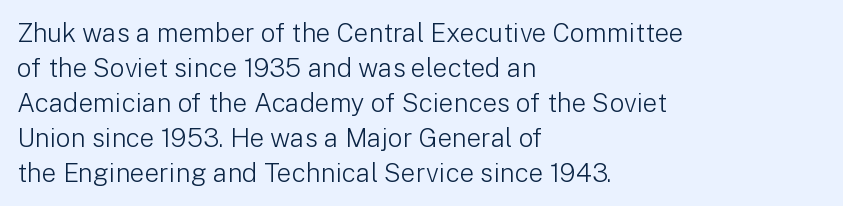
Q: Is the text bold? A: No.
Q: Is the text italic (slanted)? A: No, it is upright.
Q: Is the text underlined? A: No.
Q: How is the paragraph aligned? A: Left-aligned.
Q: Is the spacing between letters normal or unusually wide? A: Normal.
Q: Is the spacing between lines tight, normal or loose? A: Normal.
